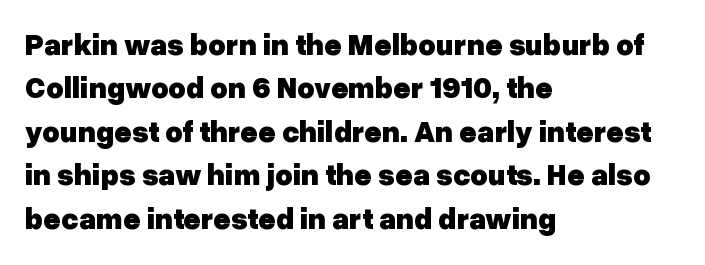
{"serif": "no", "italic": "no", "bold": "yes", "weight": "heavy", "width": "normal", "stroke_contrast": "low", "x_height": "medium", "monospaced": "no", "underline": "no", "align": "left", "line_spacing": "normal", "line_spacing_ratio": 1.45, "letter_spacing": "normal", "letter_spacing_em": 0.0, "glyph_px": 30}
